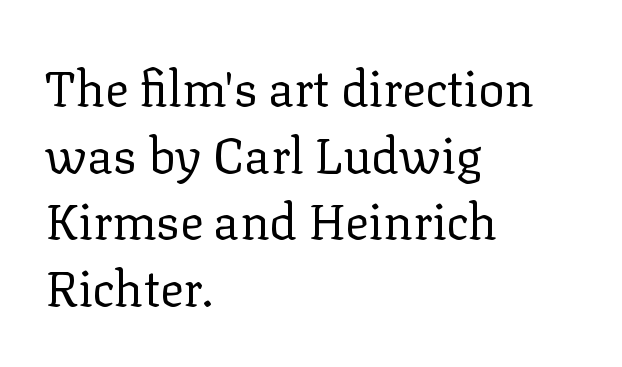
Visually the block forms a straight wall on the left and a jagged coastline on the right. Is the type heavy? It reads as light-to-regular instead. The words here are not underlined. Look at the tracking — it's just the regular setting, nothing added. Reading down the column, the eye jumps a familiar distance to each next line.
